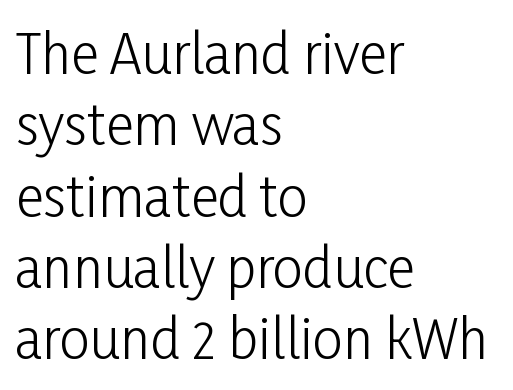
The image shows 54 px light, condensed sans-serif type, upright; set left-aligned, normal line spacing (1.32x), normal letter spacing, not underlined; low stroke contrast and a medium x-height.
